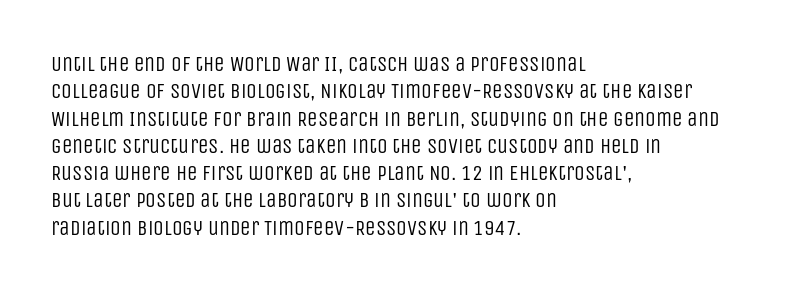
Reading down the block, your eye returns to a fixed left position each line. The weight tops out at a normal text grade. Interline gaps are of average width in this sample. The letters sit at their default tracking, neither squeezed nor spread.
